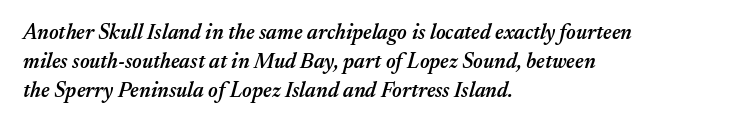
{"italic": "yes", "lean": "right", "slant_degrees": 17, "bold": "semi", "underline": "no", "align": "left", "line_spacing": "normal", "line_spacing_ratio": 1.37, "letter_spacing": "normal", "letter_spacing_em": 0.0, "glyph_px": 21}
